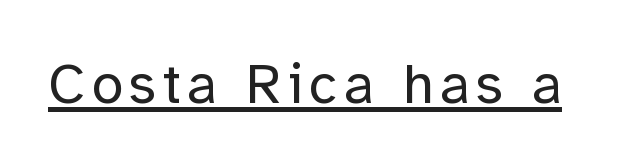
{"serif": "no", "italic": "no", "bold": "no", "weight": "regular", "width": "normal", "stroke_contrast": "low", "x_height": "medium", "monospaced": "no", "underline": "yes", "glyph_px": 57}
